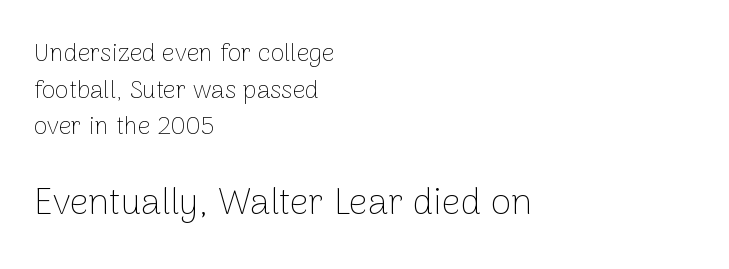
Q: Is the text bold? A: No.
Q: Is the text italic (slanted)? A: No, it is upright.
Q: Is the typeface a serif or a sans-serif typeface? A: Sans-serif.
Q: Is the text underlined? A: No.
Q: How is the paragraph aligned? A: Left-aligned.
Q: Is the spacing between letters normal or unusually wide? A: Normal.
Q: Is the spacing between lines tight, normal or loose? A: Normal.
Q: Which block of text is set in a larger size, the first (top) or the second (bottom)? A: The second (bottom) one.
Q: Width (condensed, normal, or wide)? A: Normal.
Q: Stroke contrast? A: Low.
Q: x-height? A: Medium.
Q: Monospaced? A: No.
